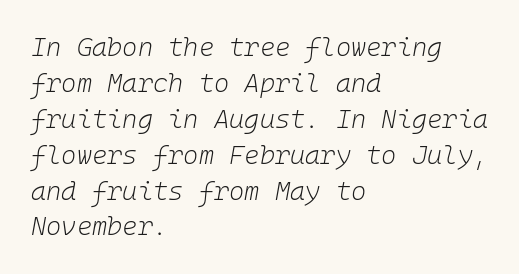
It's the slanting kind of type. No heavy texture on the line: the type isn't bold. Words appear dense and cohesive because spacing is normal. This block has exactly the height ordinary leading produces. Horizontally, the lines are justified to the leading edge only. The gap between lines stays unmarked.
